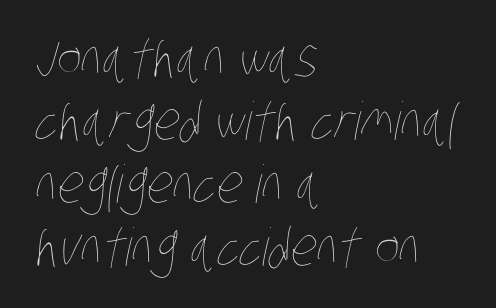
{"bold": "no", "weight": "thin", "width": "condensed", "stroke_contrast": "low", "x_height": "large", "monospaced": "no", "underline": "no", "align": "left", "line_spacing_ratio": 1.21, "letter_spacing": "normal", "letter_spacing_em": 0.0, "glyph_px": 52}
